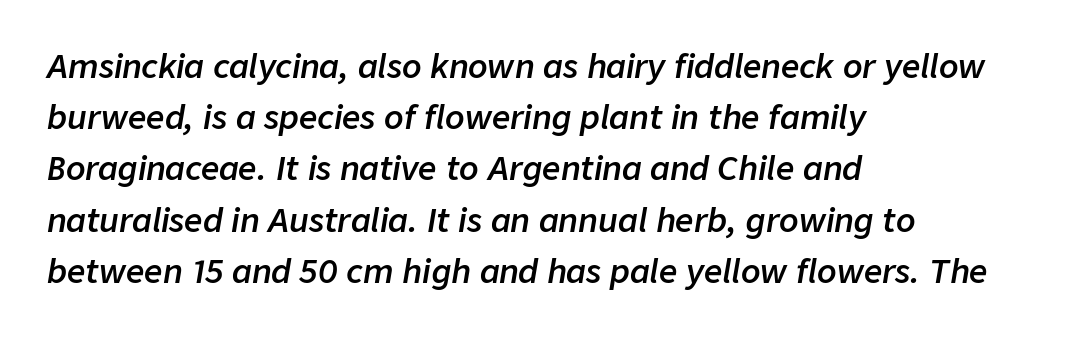
Q: Is the text bold? A: Semi-bold.
Q: Is the text italic (slanted)? A: Yes, it leans right by about 9 degrees.
Q: Is the text underlined? A: No.
Q: How is the paragraph aligned? A: Left-aligned.
Q: Is the spacing between letters normal or unusually wide? A: Normal.
Q: Is the spacing between lines tight, normal or loose? A: Normal.
Q: Width (condensed, normal, or wide)? A: Normal.
Q: Stroke contrast? A: Low.
Q: x-height? A: Medium.
Q: Monospaced? A: No.
